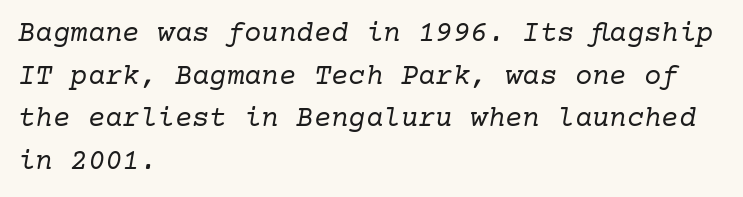
{"serif": "yes", "italic": "yes", "lean": "right", "slant_degrees": 10, "bold": "no", "weight": "regular", "width": "normal", "stroke_contrast": "low", "x_height": "medium", "underline": "no", "align": "left", "line_spacing": "normal", "line_spacing_ratio": 1.47, "letter_spacing": "normal", "letter_spacing_em": 0.0, "glyph_px": 29}
